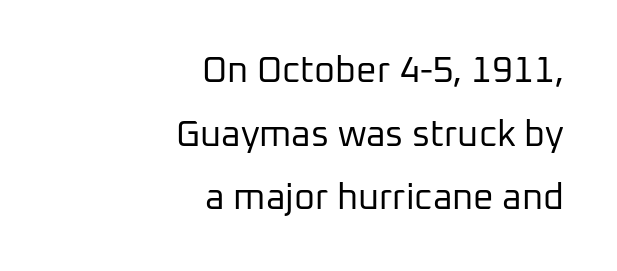
Q: Is the text bold? A: No.
Q: Is the text italic (slanted)? A: No, it is upright.
Q: Is the typeface a serif or a sans-serif typeface? A: Sans-serif.
Q: Is the text underlined? A: No.
Q: How is the paragraph aligned? A: Right-aligned.
Q: Is the spacing between letters normal or unusually wide? A: Normal.
Q: Width (condensed, normal, or wide)? A: Normal.
Q: Stroke contrast? A: Low.
Q: x-height? A: Medium.
Q: Monospaced? A: No.
